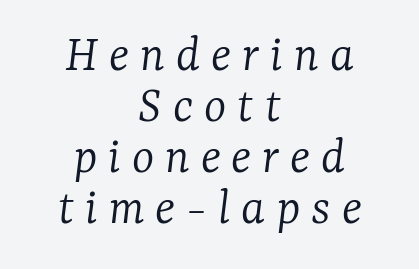
{"serif": "yes", "italic": "yes", "lean": "right", "slant_degrees": 7, "bold": "no", "weight": "light", "width": "normal", "stroke_contrast": "low", "x_height": "medium", "monospaced": "no", "underline": "no", "align": "center", "line_spacing": "tight", "line_spacing_ratio": 0.96, "letter_spacing": "wide", "letter_spacing_em": 0.21, "glyph_px": 53}
